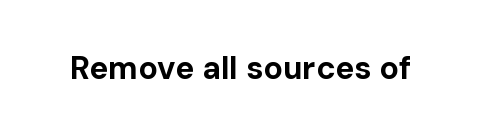
{"serif": "no", "italic": "no", "bold": "yes", "weight": "bold", "width": "normal", "stroke_contrast": "low", "x_height": "medium", "monospaced": "no", "underline": "no", "letter_spacing": "normal", "letter_spacing_em": 0.0, "glyph_px": 32}
